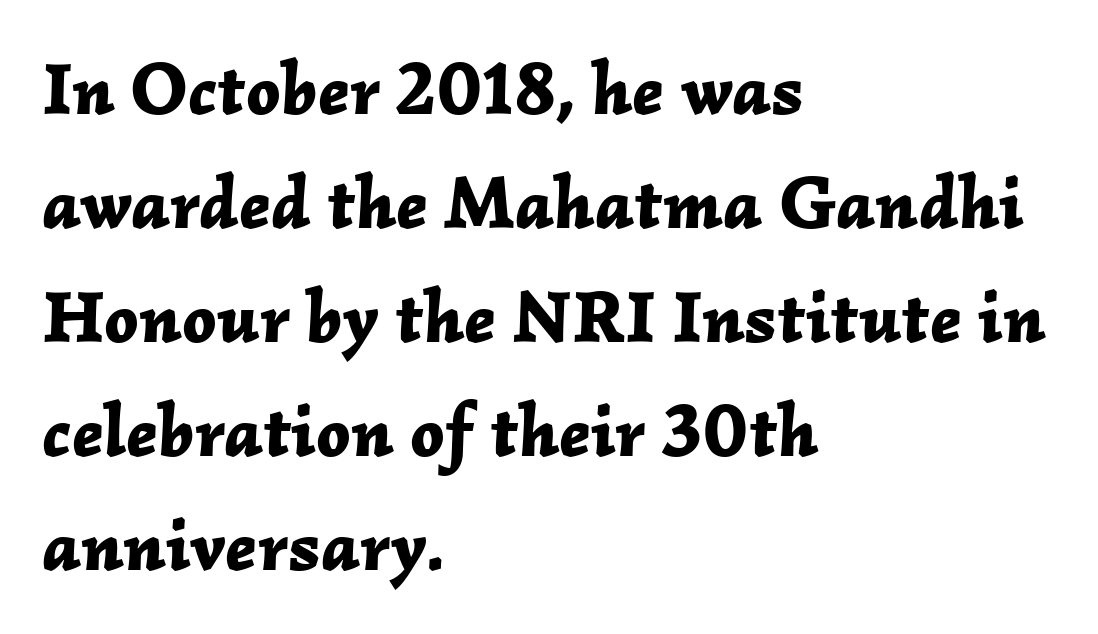
{"italic": "yes", "lean": "right", "slant_degrees": 2, "bold": "yes", "weight": "bold", "width": "normal", "stroke_contrast": "low", "x_height": "medium", "monospaced": "no", "underline": "no", "align": "left", "line_spacing": "normal", "line_spacing_ratio": 1.54, "letter_spacing": "normal", "letter_spacing_em": 0.0, "glyph_px": 74}
